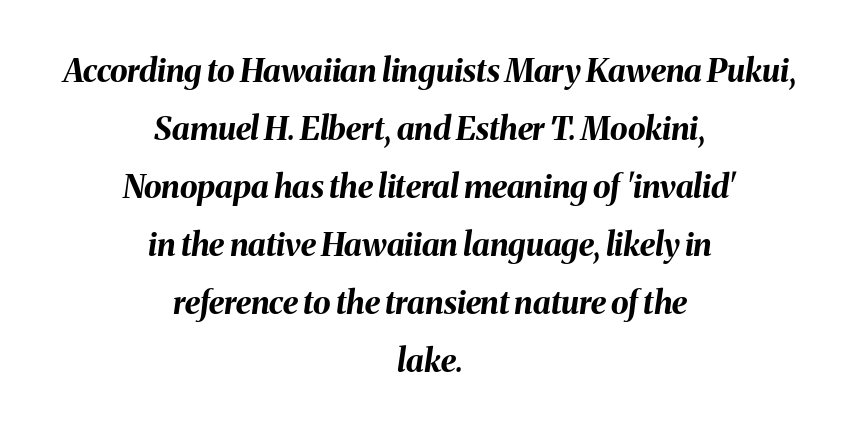
Style check: oblique. The passage shown is typed in a proportional face where columns would drift. What stands out about the letter spacing? Nothing — it is the standard amount. The letters are bold, with thick, heavy strokes. Compared with a flush-left layout, this one balances lines on the center instead.
